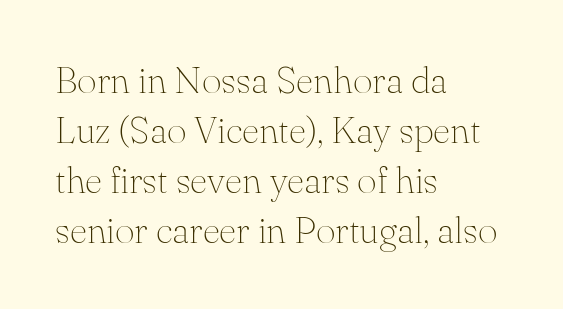
Classification — serif. A typesetter would mark this as roman, not italic. These lines stack with their left ends in a neat column. Here the designer chose a conventional face with non-uniform glyph widths. Tracking here is standard; glyphs follow each other at the usual distance.
